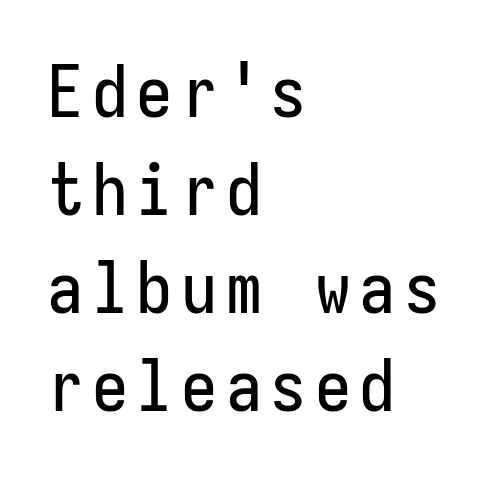
{"serif": "no", "italic": "no", "width": "condensed", "stroke_contrast": "low", "x_height": "medium", "underline": "no", "align": "left", "line_spacing": "normal", "line_spacing_ratio": 1.36, "glyph_px": 72}
